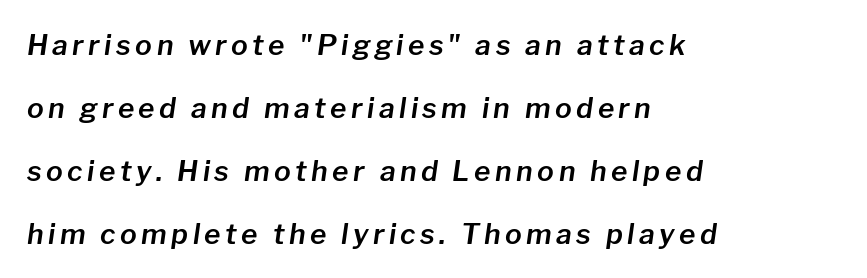
Q: Is the text italic (slanted)? A: Yes, it leans right by about 8 degrees.
Q: Is the text underlined? A: No.
Q: How is the paragraph aligned? A: Left-aligned.
Q: Is the spacing between lines tight, normal or loose? A: Loose.
Q: Width (condensed, normal, or wide)? A: Normal.
Q: Stroke contrast? A: Low.
Q: x-height? A: Medium.
Q: Monospaced? A: No.
